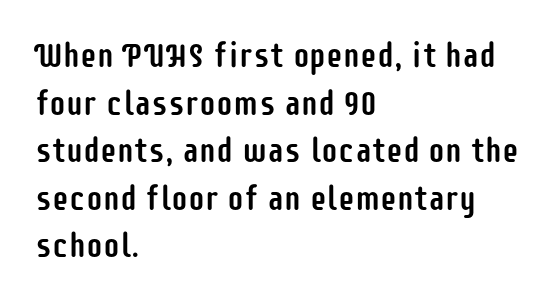
The image shows 34 px condensed sans-serif type, upright; set left-aligned, normal line spacing (1.4x), normal letter spacing, not underlined; low stroke contrast and a large x-height.
